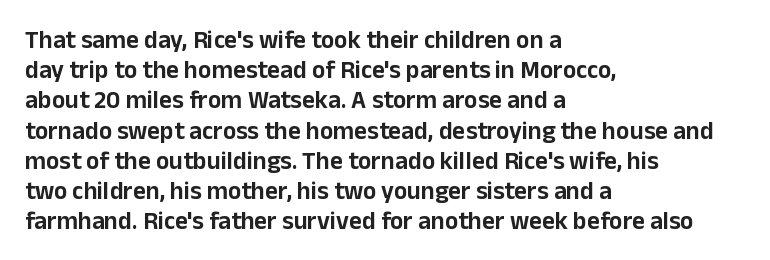
Standard letterfit; no display-style spreading of the glyphs. A typesetter would mark this as roman, not italic. Does the copy run flush right? No — it runs flush left. Words float on clear page, feet unadorned.
